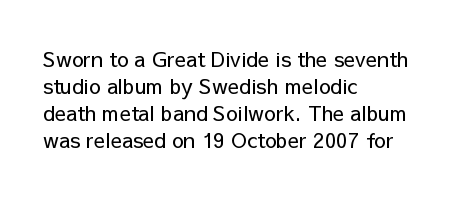
The image shows 21 px text type, upright; set left-aligned, normal line spacing (1.29x), normal letter spacing, not underlined.
